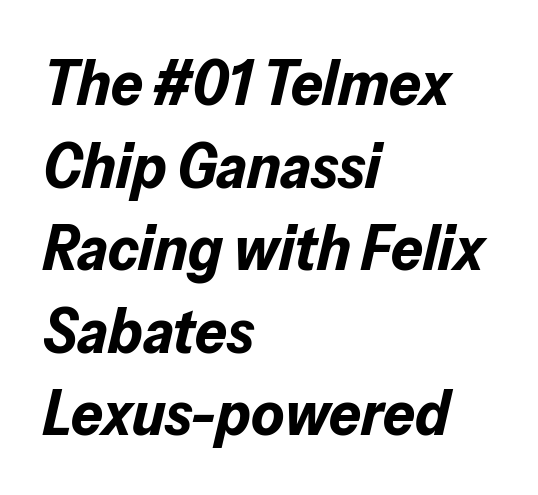
{"italic": "yes", "lean": "right", "slant_degrees": 13, "bold": "yes", "weight": "bold", "width": "normal", "stroke_contrast": "low", "x_height": "medium", "monospaced": "no", "underline": "no", "align": "left", "line_spacing": "normal", "line_spacing_ratio": 1.31, "letter_spacing": "normal", "letter_spacing_em": 0.0, "glyph_px": 63}
